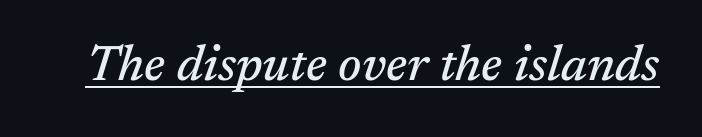
{"serif": "yes", "italic": "yes", "lean": "right", "slant_degrees": 17, "width": "normal", "stroke_contrast": "medium", "x_height": "medium", "monospaced": "no", "underline": "yes", "letter_spacing": "normal", "letter_spacing_em": 0.0, "glyph_px": 50}
